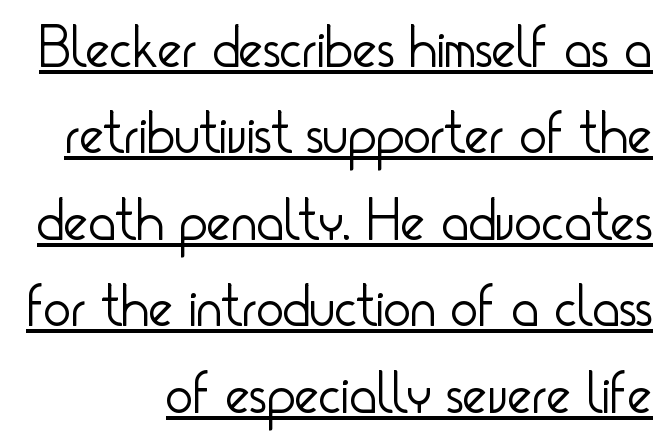
Q: Is the text bold? A: No.
Q: Is the text italic (slanted)? A: No, it is upright.
Q: Is the typeface a serif or a sans-serif typeface? A: Sans-serif.
Q: Is the text underlined? A: Yes.
Q: How is the paragraph aligned? A: Right-aligned.
Q: Is the spacing between letters normal or unusually wide? A: Normal.
Q: Is the spacing between lines tight, normal or loose? A: Normal.
Q: Width (condensed, normal, or wide)? A: Condensed.
Q: Stroke contrast? A: Low.
Q: x-height? A: Small.
Q: Monospaced? A: No.
